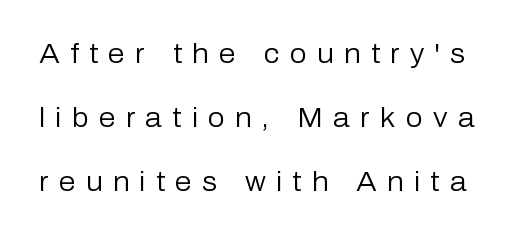
{"italic": "no", "bold": "no", "underline": "no", "line_spacing": "loose", "line_spacing_ratio": 2.37, "letter_spacing": "wide", "letter_spacing_em": 0.38, "glyph_px": 27}
